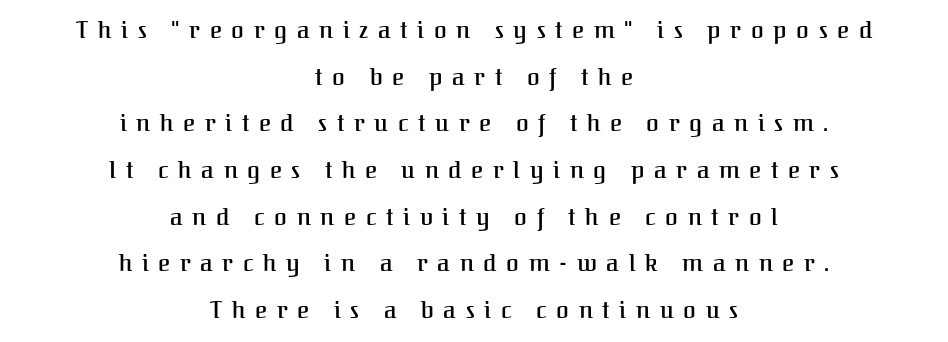
{"italic": "no", "underline": "no", "align": "center", "line_spacing": "loose", "line_spacing_ratio": 2.03, "letter_spacing": "wide", "letter_spacing_em": 0.42, "glyph_px": 23}
